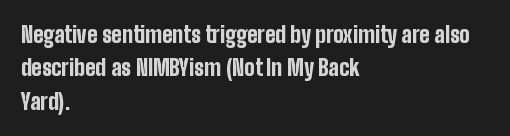
{"italic": "no", "bold": "yes", "underline": "no", "align": "left", "line_spacing": "normal", "line_spacing_ratio": 1.52, "letter_spacing": "normal", "letter_spacing_em": 0.0, "glyph_px": 22}
